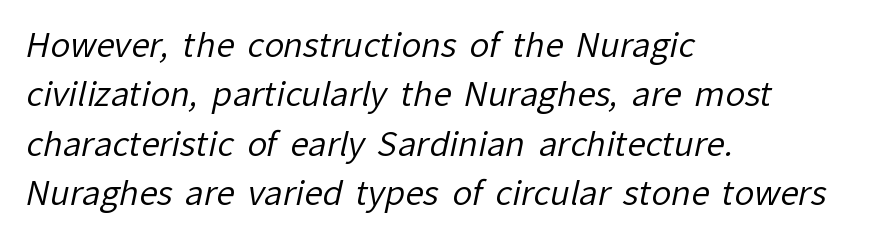
Q: Is the text bold? A: No.
Q: Is the typeface a serif or a sans-serif typeface? A: Sans-serif.
Q: Is the text underlined? A: No.
Q: How is the paragraph aligned? A: Left-aligned.
Q: Is the spacing between letters normal or unusually wide? A: Normal.
Q: Is the spacing between lines tight, normal or loose? A: Normal.
Q: Width (condensed, normal, or wide)? A: Normal.
Q: Stroke contrast? A: Low.
Q: x-height? A: Medium.
Q: Monospaced? A: No.
